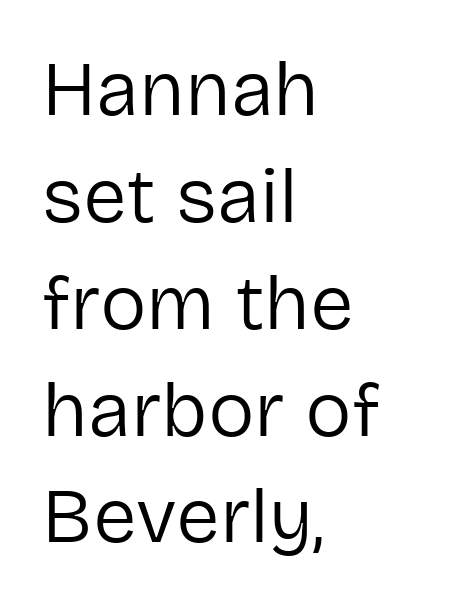
{"serif": "no", "italic": "no", "bold": "no", "weight": "regular", "width": "normal", "stroke_contrast": "low", "x_height": "medium", "monospaced": "no", "underline": "no", "align": "left", "line_spacing": "normal", "line_spacing_ratio": 1.37, "letter_spacing": "normal", "letter_spacing_em": 0.0, "glyph_px": 78}
